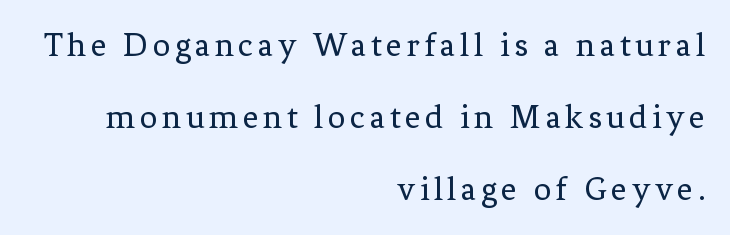
{"serif": "yes", "italic": "no", "bold": "no", "weight": "regular", "width": "normal", "stroke_contrast": "low", "x_height": "medium", "monospaced": "no", "underline": "no", "align": "right", "line_spacing": "loose", "line_spacing_ratio": 2.06, "glyph_px": 35}
